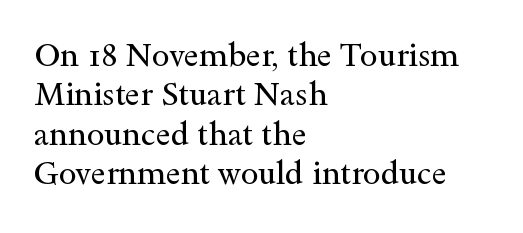
{"serif": "yes", "italic": "no", "bold": "no", "weight": "regular", "width": "wide", "x_height": "small", "monospaced": "no", "underline": "no", "align": "left", "line_spacing_ratio": 1.23, "letter_spacing": "normal", "letter_spacing_em": 0.0, "glyph_px": 32}
